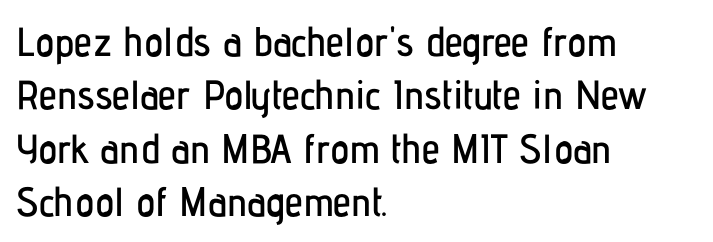
The zone under the glyphs is completely vacant. The letters stand straight up with perfectly vertical stems. A typesetter would call this proportional, since set widths differ per character. Is the letter spacing exaggerated? No — it looks like the ordinary default. Observe the absence of serifs on each vertical stroke in this sample. Notice how the passage keeps a crisp vertical edge on the left only.
